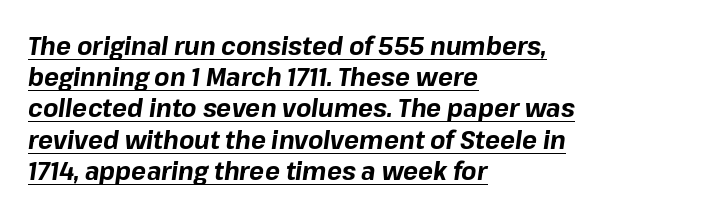
Q: Is the text bold? A: Yes.
Q: Is the text italic (slanted)? A: Yes, it leans right by about 8 degrees.
Q: Is the text underlined? A: Yes.
Q: How is the paragraph aligned? A: Left-aligned.
Q: Is the spacing between letters normal or unusually wide? A: Normal.
Q: Is the spacing between lines tight, normal or loose? A: Normal.
